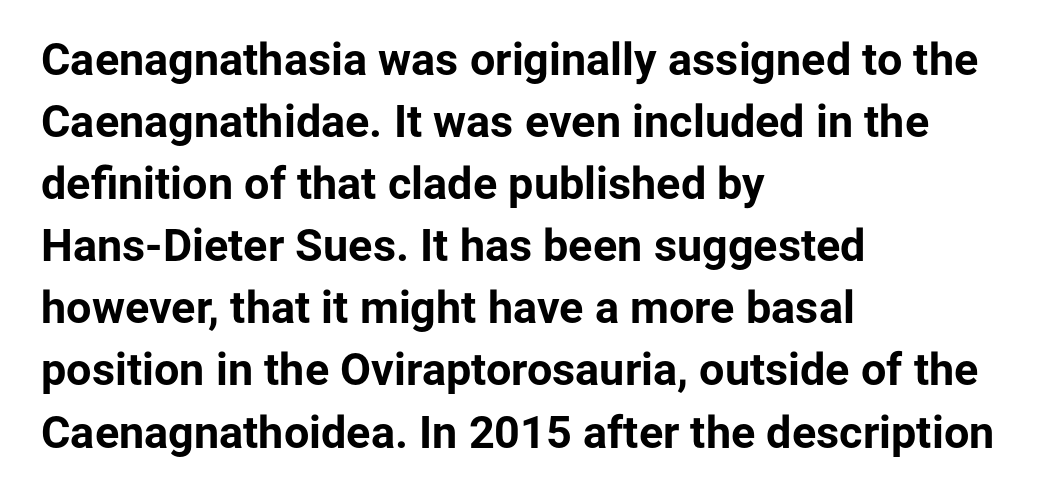
{"serif": "no", "italic": "no", "bold": "yes", "weight": "bold", "width": "normal", "stroke_contrast": "low", "x_height": "medium", "monospaced": "no", "underline": "no", "align": "left", "line_spacing": "normal", "line_spacing_ratio": 1.38, "letter_spacing": "normal", "letter_spacing_em": 0.0, "glyph_px": 45}
